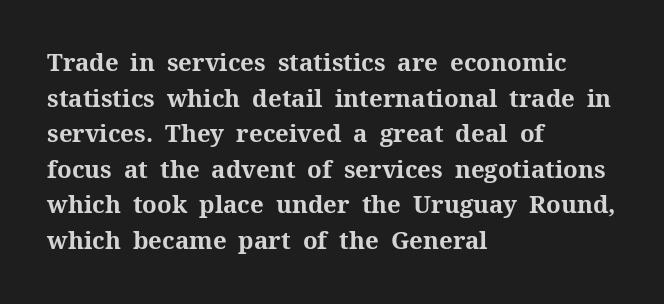
Q: Is the text bold? A: Yes.
Q: Is the text italic (slanted)? A: No, it is upright.
Q: Is the text underlined? A: No.
Q: How is the paragraph aligned? A: Left-aligned.
Q: Is the spacing between letters normal or unusually wide? A: Normal.
Q: Is the spacing between lines tight, normal or loose? A: Normal.
